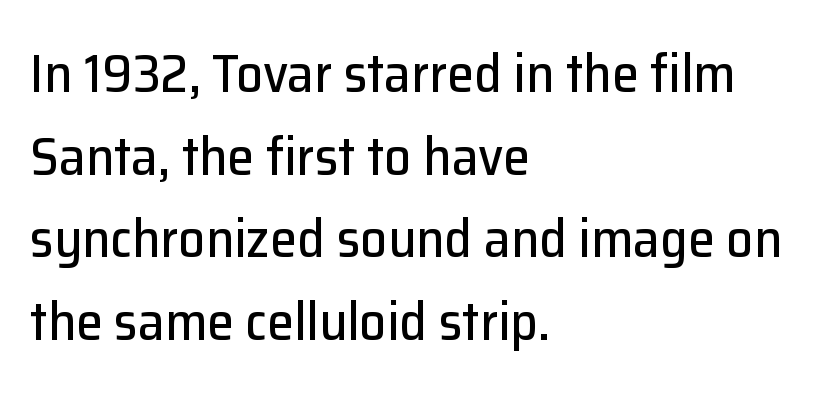
Q: Is the text italic (slanted)? A: No, it is upright.
Q: Is the typeface a serif or a sans-serif typeface? A: Sans-serif.
Q: Is the text underlined? A: No.
Q: How is the paragraph aligned? A: Left-aligned.
Q: Is the spacing between letters normal or unusually wide? A: Normal.
Q: Is the spacing between lines tight, normal or loose? A: Normal.
Q: Width (condensed, normal, or wide)? A: Normal.
Q: Stroke contrast? A: Low.
Q: x-height? A: Medium.
Q: Monospaced? A: No.
